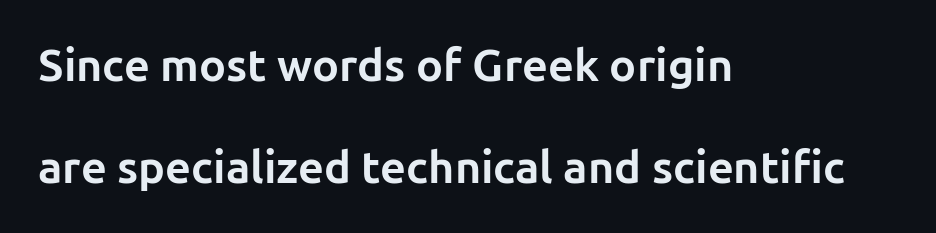
The image shows 45 px bold sans-serif type, upright; set left-aligned, loose line spacing (2.26x), normal letter spacing, not underlined; low stroke contrast and a medium x-height.
